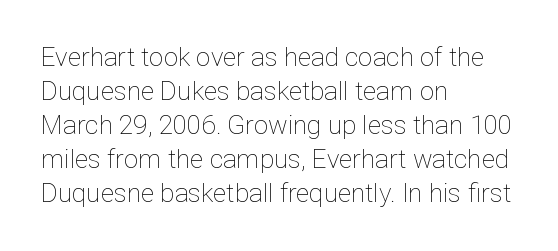
{"italic": "no", "bold": "no", "underline": "no", "align": "left", "line_spacing": "normal", "line_spacing_ratio": 1.31, "letter_spacing": "normal", "letter_spacing_em": 0.0, "glyph_px": 26}
